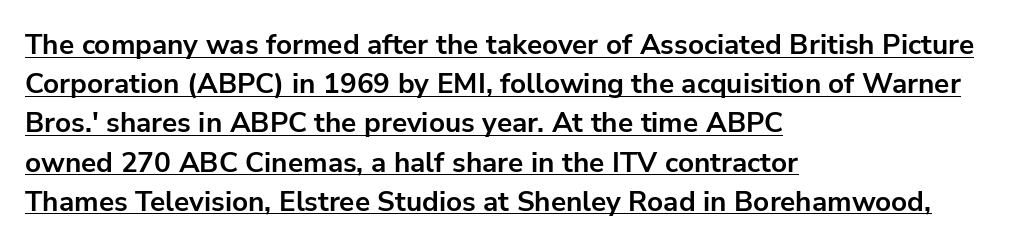
It's the straight-up-and-down kind of type. One-word summary of the alignment: left. Words appear dense and cohesive because spacing is normal. The rendering uses a moderate line-height, typical for paragraphs. A rule runs beneath these lines of type. No feet cap the strokes, marking this as sans-serif type.
